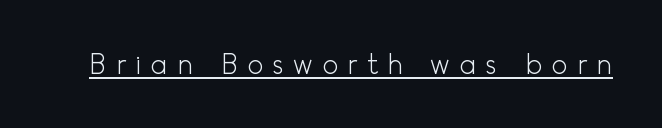
{"italic": "no", "bold": "no", "underline": "yes", "letter_spacing": "wide", "letter_spacing_em": 0.34, "glyph_px": 27}
